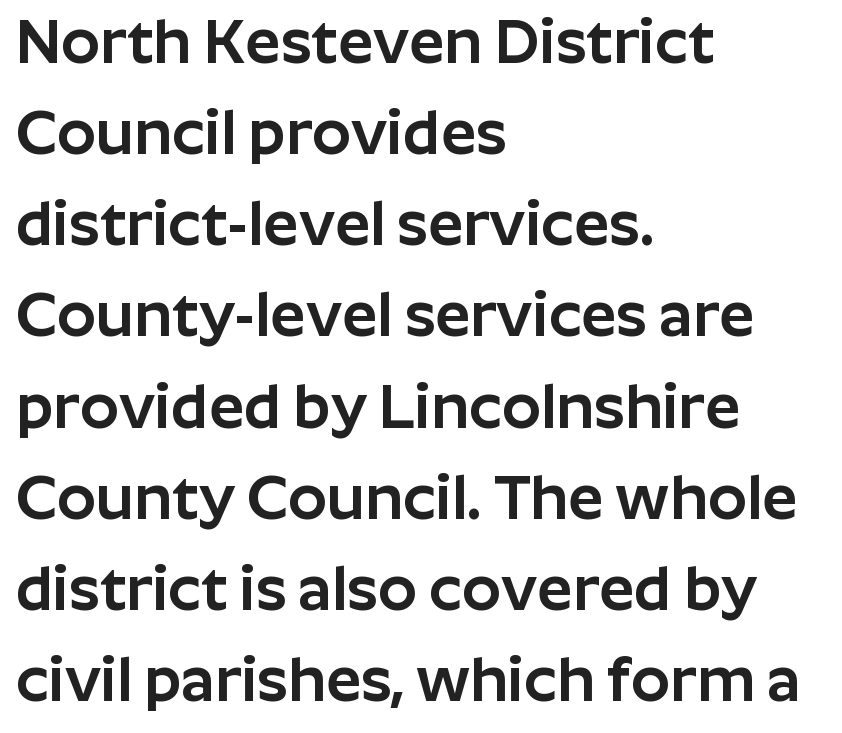
{"serif": "no", "italic": "no", "width": "normal", "stroke_contrast": "low", "x_height": "medium", "monospaced": "no", "underline": "no", "align": "left", "line_spacing": "normal", "line_spacing_ratio": 1.47, "letter_spacing": "normal", "letter_spacing_em": 0.0, "glyph_px": 62}
